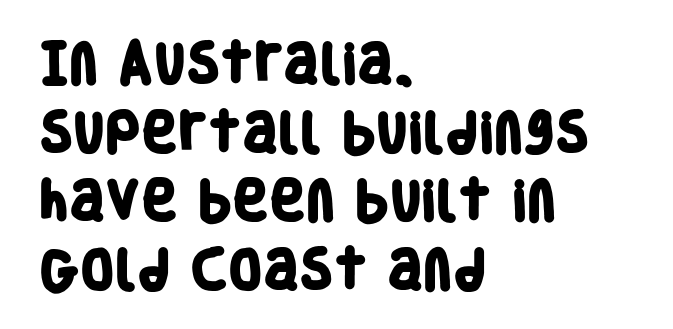
The image shows 44 px heavy, condensed sans-serif type; set left-aligned, normal line spacing (1.56x), normal letter spacing, not underlined; low stroke contrast and a large x-height.
